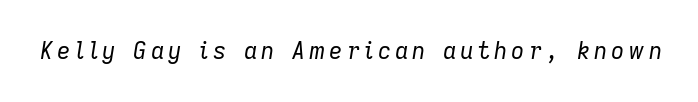
Would a proofreader flag this as italicized? Yes. Weight: in the light-to-regular range. Descender tails drop into unmarked territory.
